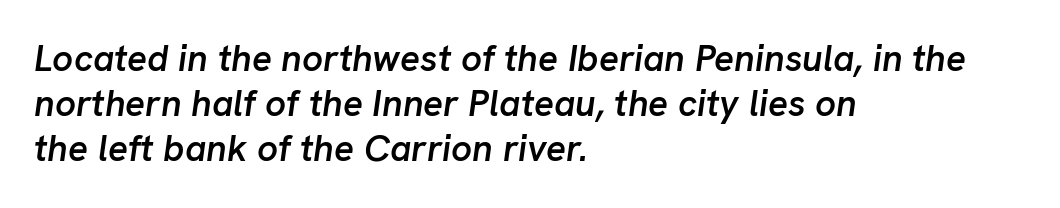
Caption: standard tracking, unaltered. Here the designer chose a conventional face with non-uniform glyph widths. Only glyphs here, with clear space below each row. This is the in-between weight designers call semibold or demi. The paragraph has a hard left edge and a soft right edge.
